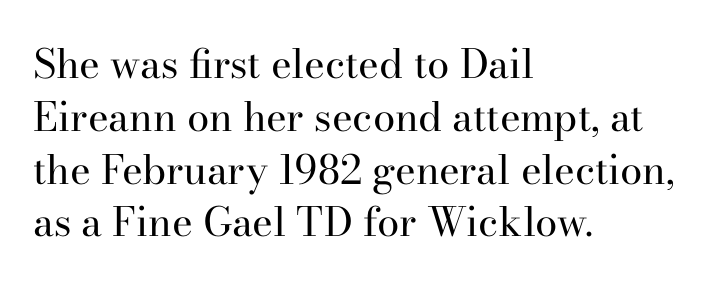
{"serif": "yes", "italic": "no", "bold": "no", "weight": "regular", "width": "normal", "stroke_contrast": "high", "x_height": "small", "monospaced": "no", "underline": "no", "align": "left", "line_spacing": "normal", "line_spacing_ratio": 1.32, "letter_spacing": "normal", "letter_spacing_em": 0.0, "glyph_px": 40}
